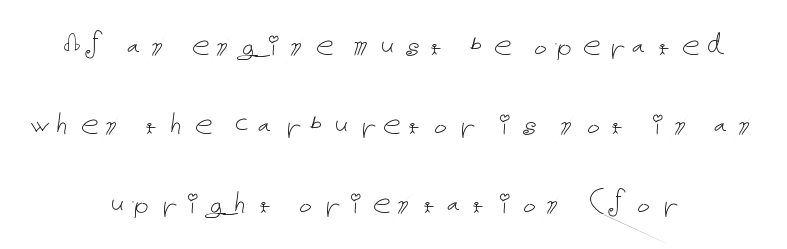
{"italic": "no", "bold": "no", "weight": "thin", "width": "normal", "stroke_contrast": "low", "x_height": "medium", "underline": "no", "align": "center", "line_spacing": "loose", "line_spacing_ratio": 2.19, "glyph_px": 36}
